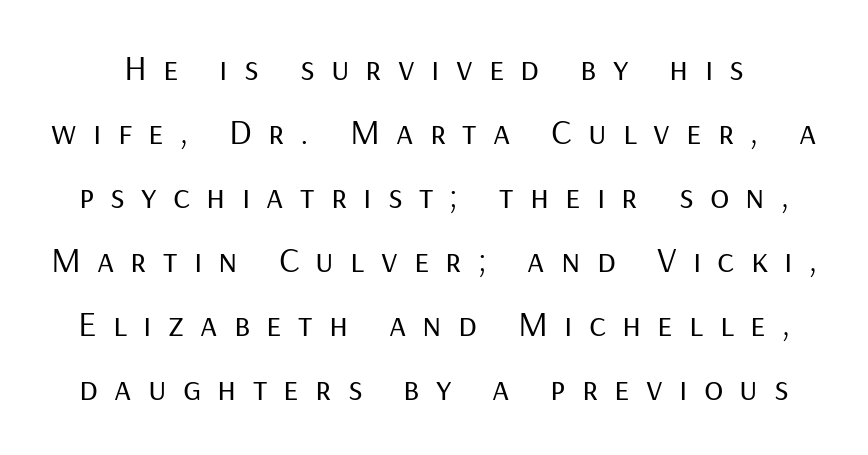
The image shows 36 px regular-weight sans-serif type, upright; set line spacing 1.78x, unusually wide letter spacing (+0.45 em), not underlined; low stroke contrast and a medium x-height.
